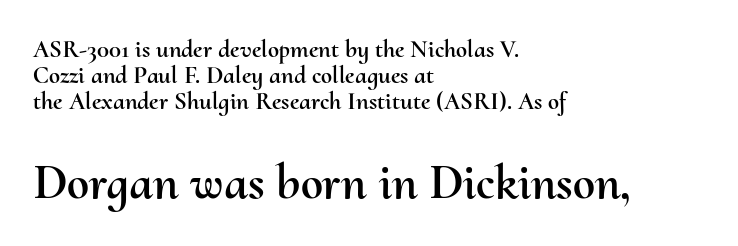
{"italic": "no", "width": "normal", "stroke_contrast": "medium", "x_height": "small", "monospaced": "no", "underline": "no", "align": "left", "line_spacing": "tight", "line_spacing_ratio": 1.04, "letter_spacing": "normal", "letter_spacing_em": 0.0, "larger_block": "second", "size_ratio": 2.0, "glyph_px": 50}
